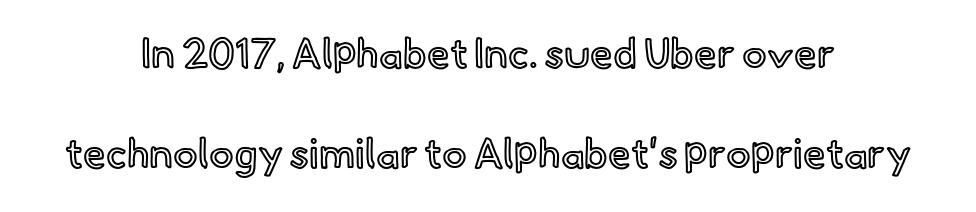
The image shows 41 px text type, upright; set centered, loose line spacing (2.43x), normal letter spacing, not underlined; a small x-height.
